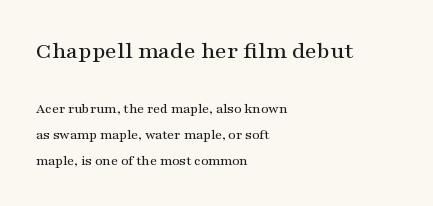
Horizontally, the lines are justified to the leading edge only. Italic: no, the glyphs are upright roman. Bare-footed words on every line. Spacing between characters is what you'd get straight out of the box.
